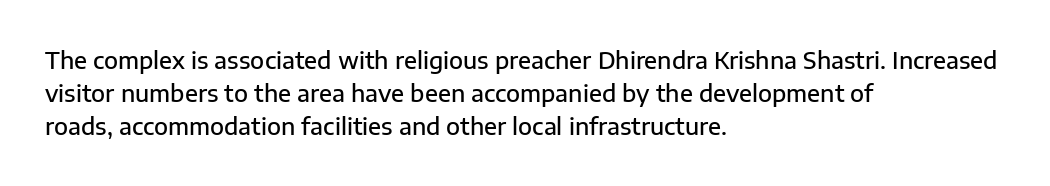
The space beneath each line is pristine and unruled. This rendering leaves character spacing at its baseline value. Designer's note — italics off, roman on. Leftover space on each line is placed entirely after the last word.
